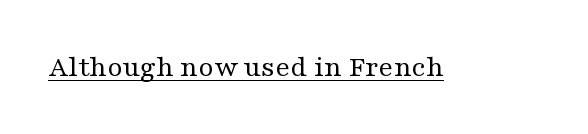
Q: Is the text bold? A: No.
Q: Is the text italic (slanted)? A: No, it is upright.
Q: Is the typeface a serif or a sans-serif typeface? A: Serif.
Q: Is the text underlined? A: Yes.
Q: Is the spacing between letters normal or unusually wide? A: Normal.
Q: Width (condensed, normal, or wide)? A: Wide.
Q: Stroke contrast? A: Medium.
Q: x-height? A: Medium.
Q: Monospaced? A: No.
